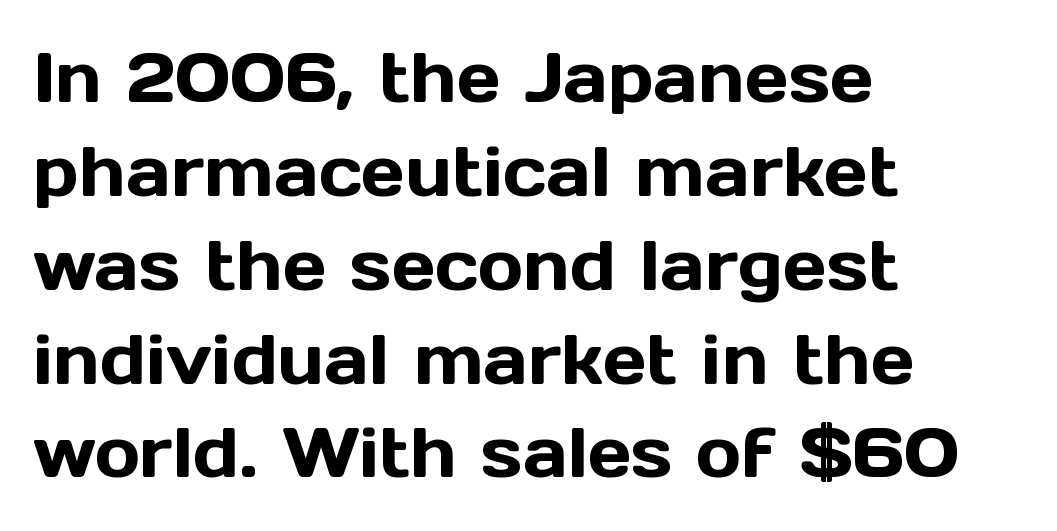
You could not count columns in this text — the font is proportionally spaced. Glyph-to-glyph distance matches everyday printed text. No feet cap the strokes, marking this as sans-serif type. The lines in this sample share a left origin and differ only in where they stop. Regarding leading, the lines here are spaced in the standard way. Beneath every word, the page is bare.
